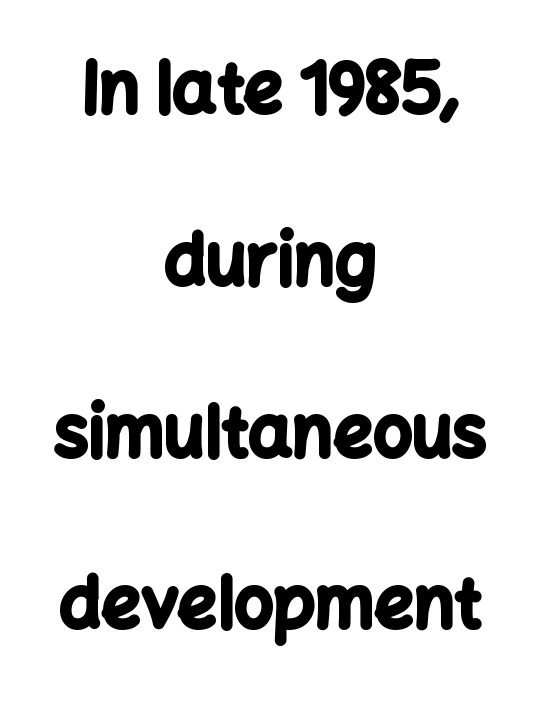
{"serif": "no", "italic": "no", "bold": "yes", "weight": "bold", "width": "normal", "stroke_contrast": "low", "x_height": "medium", "monospaced": "no", "underline": "no", "align": "center", "line_spacing": "loose", "line_spacing_ratio": 2.49, "letter_spacing": "normal", "letter_spacing_em": 0.0, "glyph_px": 69}
